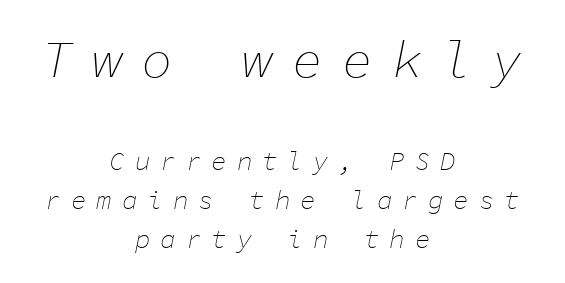
The image shows 51 px thin type, italic (leaning right), monospaced; set centered, normal line spacing (1.51x), unusually wide letter spacing (+0.38 em), not underlined; the first (top) block is 1.96x larger; low stroke contrast and a medium x-height.
